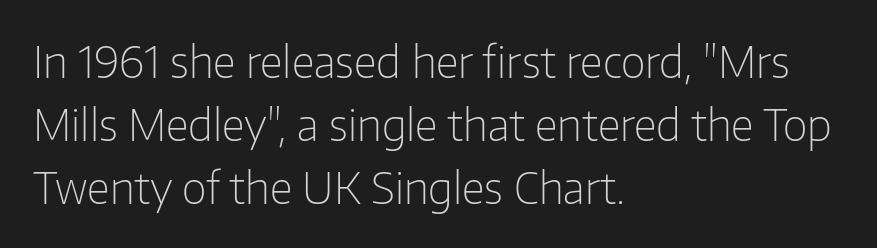
Q: Is the text bold? A: No.
Q: Is the text italic (slanted)? A: No, it is upright.
Q: Is the typeface a serif or a sans-serif typeface? A: Sans-serif.
Q: Is the text underlined? A: No.
Q: How is the paragraph aligned? A: Left-aligned.
Q: Is the spacing between letters normal or unusually wide? A: Normal.
Q: Is the spacing between lines tight, normal or loose? A: Normal.
Q: Width (condensed, normal, or wide)? A: Normal.
Q: Stroke contrast? A: Low.
Q: x-height? A: Medium.
Q: Monospaced? A: No.
